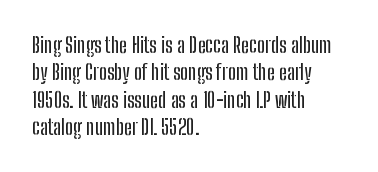
You could call the tracking neutral — neither tight nor loose. Honestly, there is no underline to notice here at all. This is roman type, the default non-slanted kind. Compared with a centered layout, this one pins lines to the left instead. Interline gaps are of average width in this sample.
